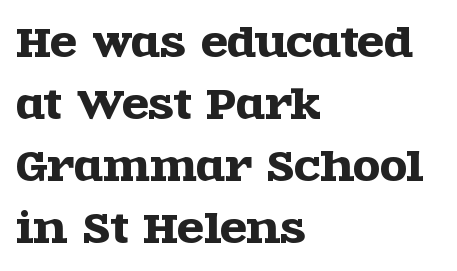
{"serif": "yes", "italic": "no", "width": "wide", "x_height": "large", "monospaced": "no", "underline": "no", "align": "left", "line_spacing": "normal", "line_spacing_ratio": 1.59, "letter_spacing": "normal", "letter_spacing_em": 0.0, "glyph_px": 39}
